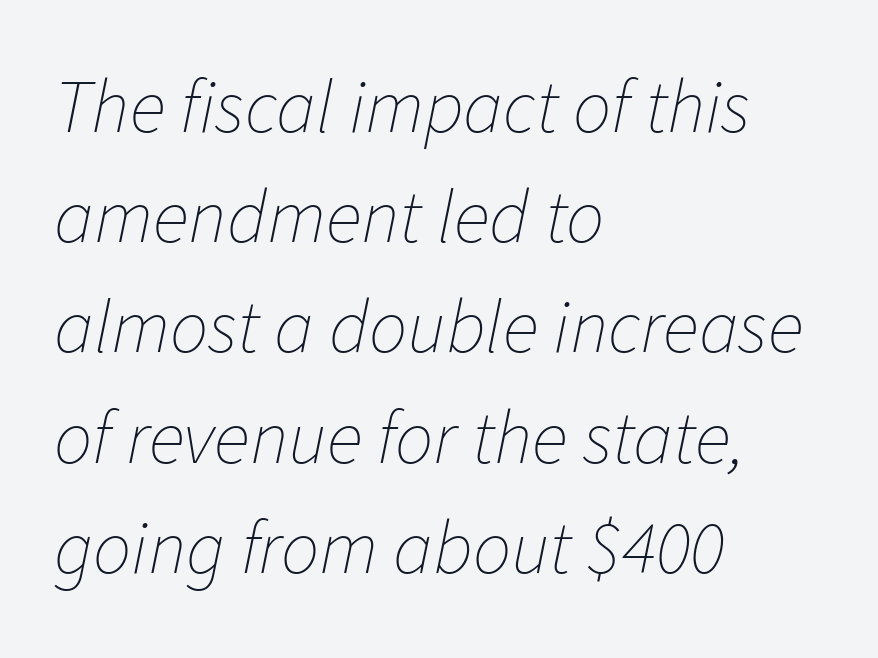
Beneath every word, the page is bare. Vertical stems look standard width or narrower in stroke. Is this a fixed-width face? No — the glyphs have proportional, varying widths. The lettering tilts uniformly, giving the passage an italic look. The vertical gap from one line to the next is medium. The rendering anchors every line to the left-hand side.
